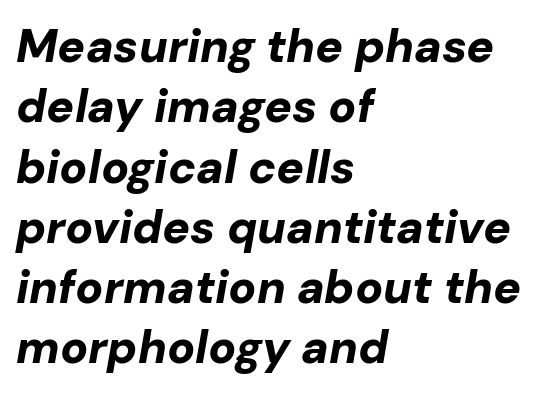
There is no visible air inserted between adjacent glyphs. Strong, thick strokes mark this as bold type. Only glyphs here, with clear space below each row. A typesetter would mark this as italic. Evenly set lines give the paragraph a standard silhouette. The rag falls on the right side of this text block.
